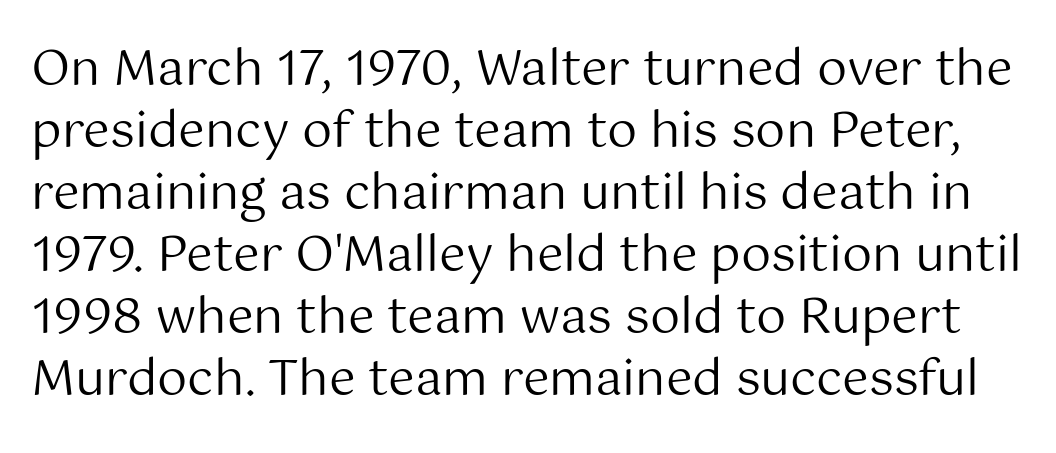
Q: Is the text bold? A: No.
Q: Is the text italic (slanted)? A: No, it is upright.
Q: Is the typeface a serif or a sans-serif typeface? A: Sans-serif.
Q: Is the text underlined? A: No.
Q: Is the spacing between letters normal or unusually wide? A: Normal.
Q: Is the spacing between lines tight, normal or loose? A: Normal.
Q: Width (condensed, normal, or wide)? A: Normal.
Q: Stroke contrast? A: Medium.
Q: x-height? A: Medium.
Q: Monospaced? A: No.
